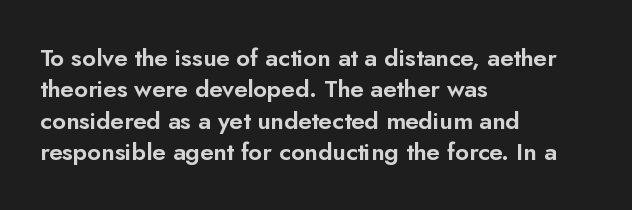
{"italic": "no", "underline": "no", "align": "left", "line_spacing": "normal", "line_spacing_ratio": 1.31, "letter_spacing": "normal", "letter_spacing_em": 0.0, "glyph_px": 24}
